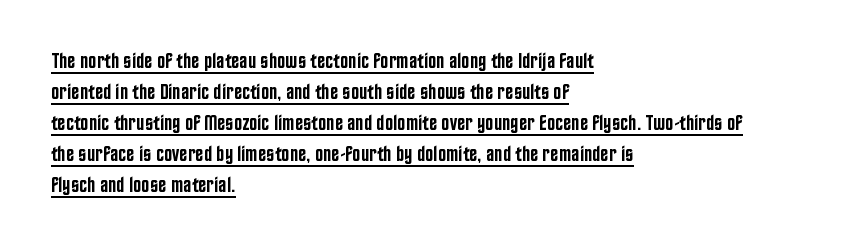
Q: Is the text bold? A: Semi-bold.
Q: Is the text italic (slanted)? A: No, it is upright.
Q: Is the text underlined? A: Yes.
Q: How is the paragraph aligned? A: Left-aligned.
Q: Is the spacing between letters normal or unusually wide? A: Normal.
Q: Is the spacing between lines tight, normal or loose? A: Normal.
